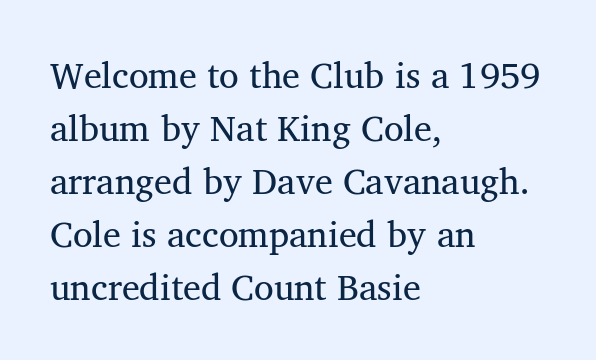
Q: Is the typeface a serif or a sans-serif typeface? A: Serif.
Q: Is the text underlined? A: No.
Q: How is the paragraph aligned? A: Left-aligned.
Q: Is the spacing between letters normal or unusually wide? A: Normal.
Q: Is the spacing between lines tight, normal or loose? A: Normal.
Q: Width (condensed, normal, or wide)? A: Normal.
Q: Stroke contrast? A: Medium.
Q: x-height? A: Medium.
Q: Monospaced? A: No.
